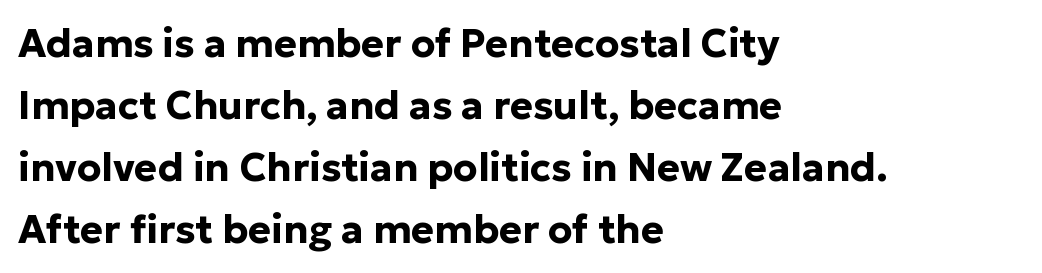
The image shows 39 px bold sans-serif type, upright; set left-aligned, normal line spacing (1.59x), normal letter spacing, not underlined; low stroke contrast and a medium x-height.
